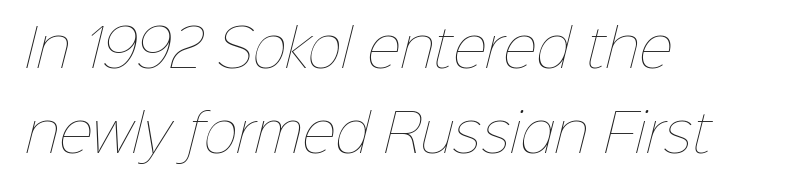
The image shows 52 px thin type; set left-aligned, normal line spacing (1.63x), normal letter spacing, not underlined; low stroke contrast and a medium x-height.
